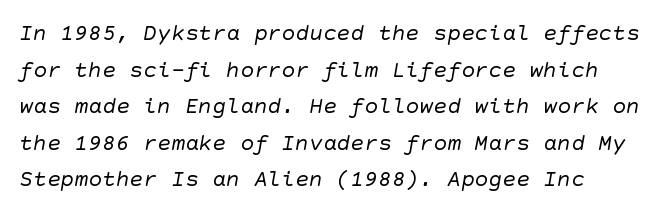
{"bold": "no", "underline": "no", "align": "left", "line_spacing": "normal", "line_spacing_ratio": 1.59, "letter_spacing": "normal", "letter_spacing_em": 0.0, "glyph_px": 23}
